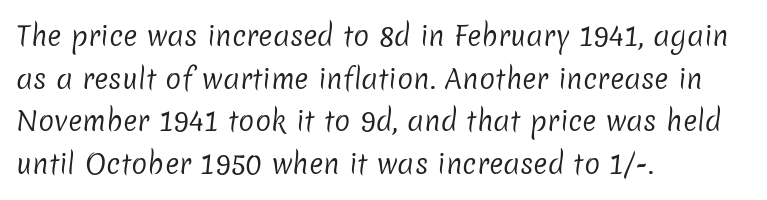
The image shows 27 px text type; set left-aligned, normal line spacing (1.58x), normal letter spacing, not underlined.
